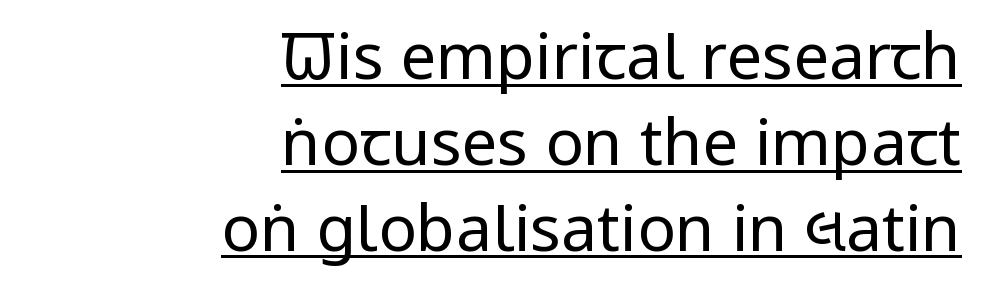
Spacing between characters is what you'd get straight out of the box. Each letter keeps its own natural width here, so spacing adapts to shape. Honestly, the row spacing looks completely unremarkable. In terms of letterform style, serifs are entirely absent. The paragraph shown leans on its right margin.
